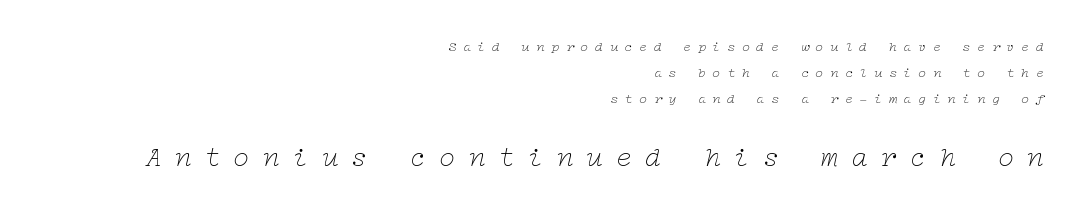
{"serif": "yes", "italic": "yes", "lean": "right", "slant_degrees": 12, "bold": "no", "weight": "thin", "width": "wide", "stroke_contrast": "low", "x_height": "medium", "underline": "no", "align": "right", "line_spacing_ratio": 1.84, "letter_spacing": "wide", "letter_spacing_em": 0.45, "larger_block": "second", "size_ratio": 2.0, "glyph_px": 28}
